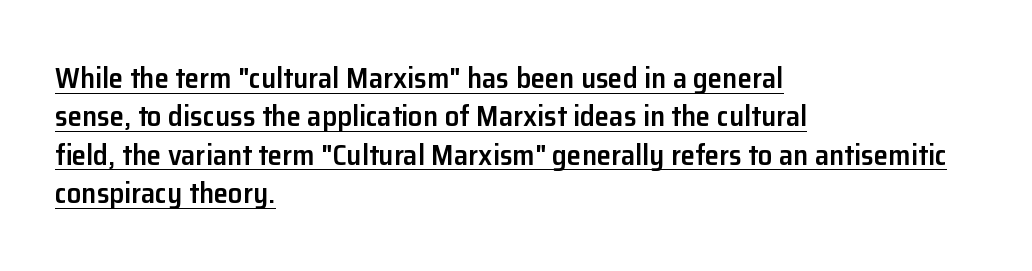
{"serif": "no", "italic": "no", "bold": "semi", "weight": "semibold", "width": "normal", "stroke_contrast": "low", "x_height": "medium", "monospaced": "no", "underline": "yes", "align": "left", "line_spacing": "normal", "line_spacing_ratio": 1.32, "letter_spacing": "normal", "letter_spacing_em": 0.0, "glyph_px": 29}
